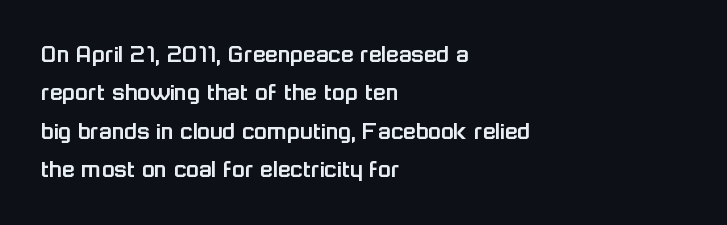
Q: Is the text italic (slanted)? A: No, it is upright.
Q: Is the text underlined? A: No.
Q: How is the paragraph aligned? A: Left-aligned.
Q: Is the spacing between letters normal or unusually wide? A: Normal.
Q: Is the spacing between lines tight, normal or loose? A: Normal.
